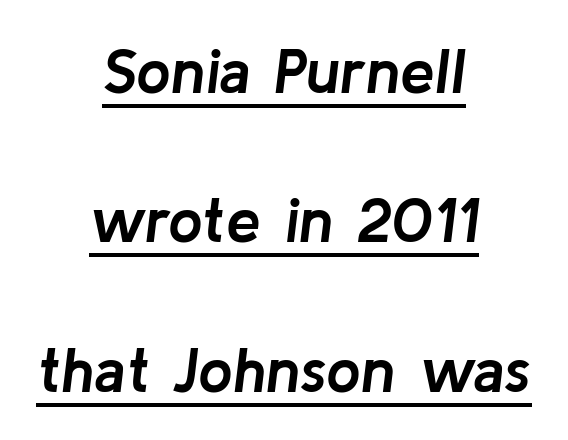
The image shows 62 px semibold type, italic (leaning right); set centered, loose line spacing (2.41x), normal letter spacing, underlined; low stroke contrast and a medium x-height.
